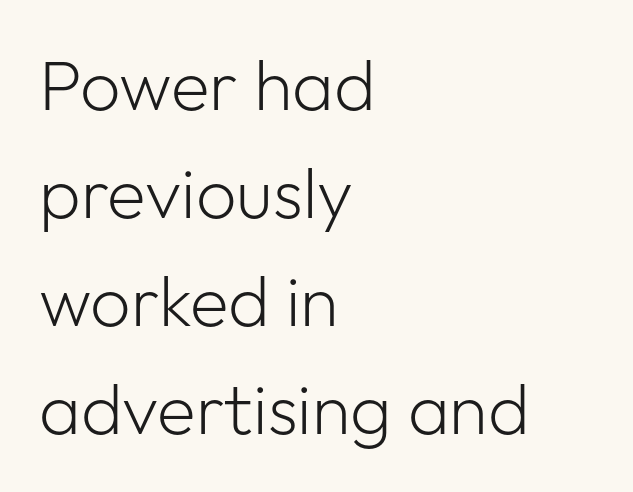
{"serif": "no", "italic": "no", "bold": "no", "weight": "light", "width": "normal", "stroke_contrast": "low", "x_height": "medium", "monospaced": "no", "underline": "no", "align": "left", "line_spacing": "normal", "line_spacing_ratio": 1.52, "letter_spacing": "normal", "letter_spacing_em": 0.0, "glyph_px": 71}
